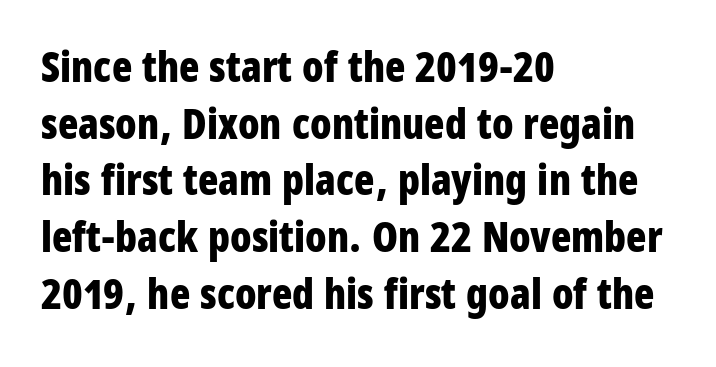
Q: Is the text bold? A: Yes.
Q: Is the text italic (slanted)? A: No, it is upright.
Q: Is the typeface a serif or a sans-serif typeface? A: Sans-serif.
Q: Is the text underlined? A: No.
Q: How is the paragraph aligned? A: Left-aligned.
Q: Is the spacing between letters normal or unusually wide? A: Normal.
Q: Is the spacing between lines tight, normal or loose? A: Normal.
Q: Width (condensed, normal, or wide)? A: Condensed.
Q: Stroke contrast? A: Low.
Q: x-height? A: Large.
Q: Monospaced? A: No.
